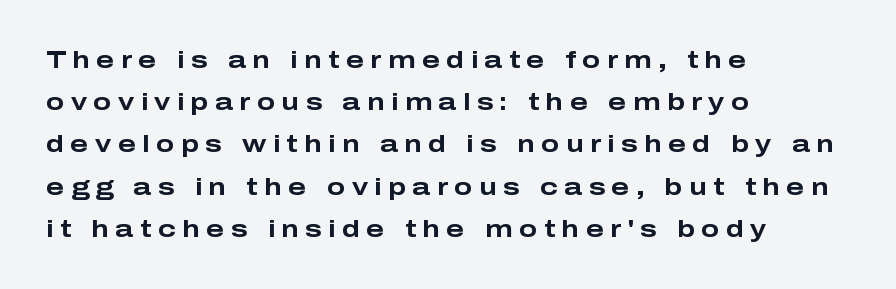
The gap between lines stays unmarked. Words appear elongated and porous because spacing is wide. The rendering anchors every line to the left-hand side. Posture: upright roman. Bold? Absolutely — the strokes are thick and heavy.
